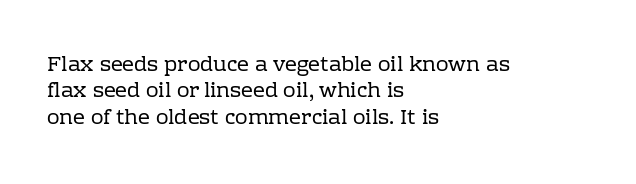
{"italic": "no", "bold": "no", "underline": "no", "align": "left", "line_spacing": "normal", "line_spacing_ratio": 1.26, "letter_spacing": "normal", "letter_spacing_em": 0.0, "glyph_px": 21}
